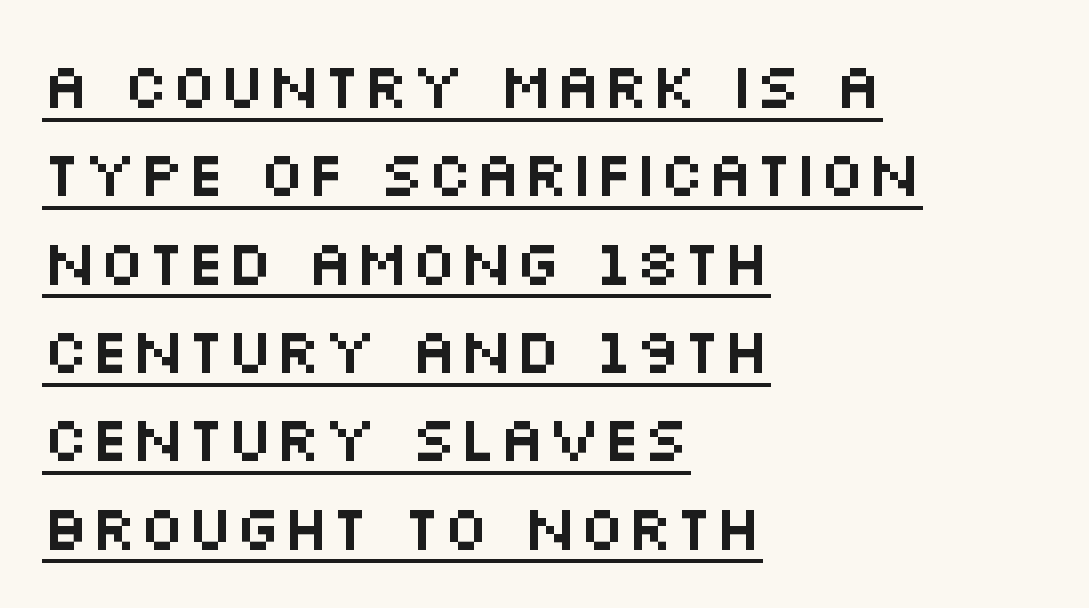
Horizontal bands of white between lines are of average thickness. Classification — sans serif. You can see a thin bar hugging the bottom of the glyphs. These lines were composed using upright roman letters. Tracking value appears to be zero — textbook default spacing. You could not count columns in this text — the font is proportionally spaced.
